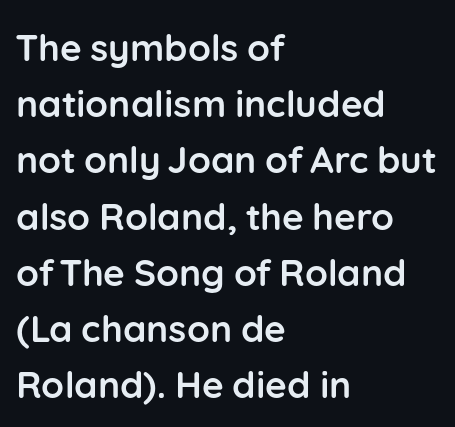
Q: Is the text bold? A: Yes.
Q: Is the text italic (slanted)? A: No, it is upright.
Q: Is the typeface a serif or a sans-serif typeface? A: Sans-serif.
Q: Is the text underlined? A: No.
Q: How is the paragraph aligned? A: Left-aligned.
Q: Is the spacing between letters normal or unusually wide? A: Normal.
Q: Is the spacing between lines tight, normal or loose? A: Normal.
Q: Width (condensed, normal, or wide)? A: Normal.
Q: Stroke contrast? A: Low.
Q: x-height? A: Medium.
Q: Monospaced? A: No.
